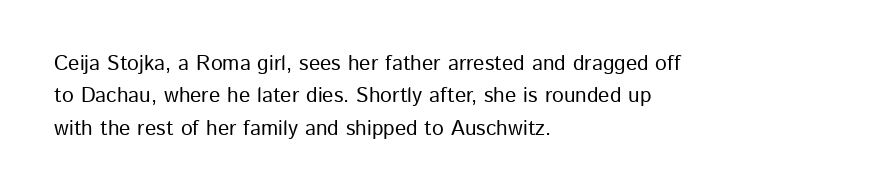
Glyph-to-glyph distance matches everyday printed text. Upright lettering throughout. Notice how descenders clear the ascenders below comfortably — that's standard leading. The strip under each line holds only bare page. Layout note: lines flush left.
